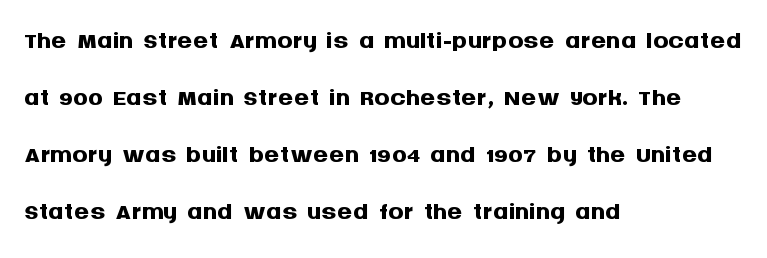
What's the leading like? Ordinary, nothing unusual. Serif or sans? Sans — the stroke terminals are bare. Here the designer chose a conventional face with non-uniform glyph widths. The words here are not underlined. Nobody touched the tracking dial on this one. Every row of glyphs begins at an identical x-position on the left.
